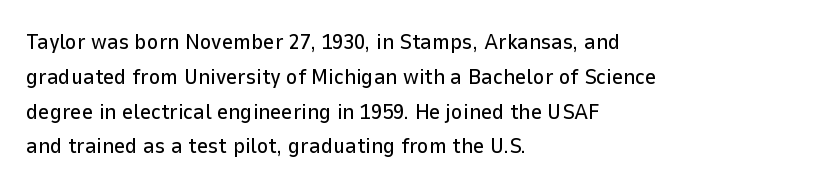
The letters stand straight up with perfectly vertical stems. The strip under each line holds only bare page. Each new line begins a customary step beneath the previous one. Inter-character spacing is left at the font's built-in metrics. The paragraph shown leans on its left margin.
